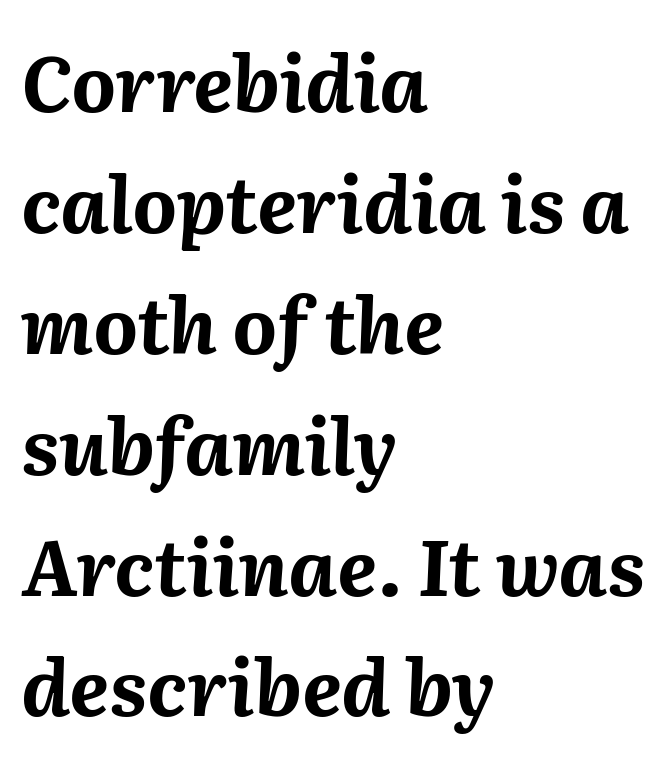
{"italic": "yes", "lean": "right", "slant_degrees": 2, "bold": "yes", "weight": "bold", "width": "normal", "stroke_contrast": "medium", "x_height": "medium", "monospaced": "no", "underline": "no", "align": "left", "line_spacing": "normal", "line_spacing_ratio": 1.57, "letter_spacing": "normal", "letter_spacing_em": 0.0, "glyph_px": 77}
